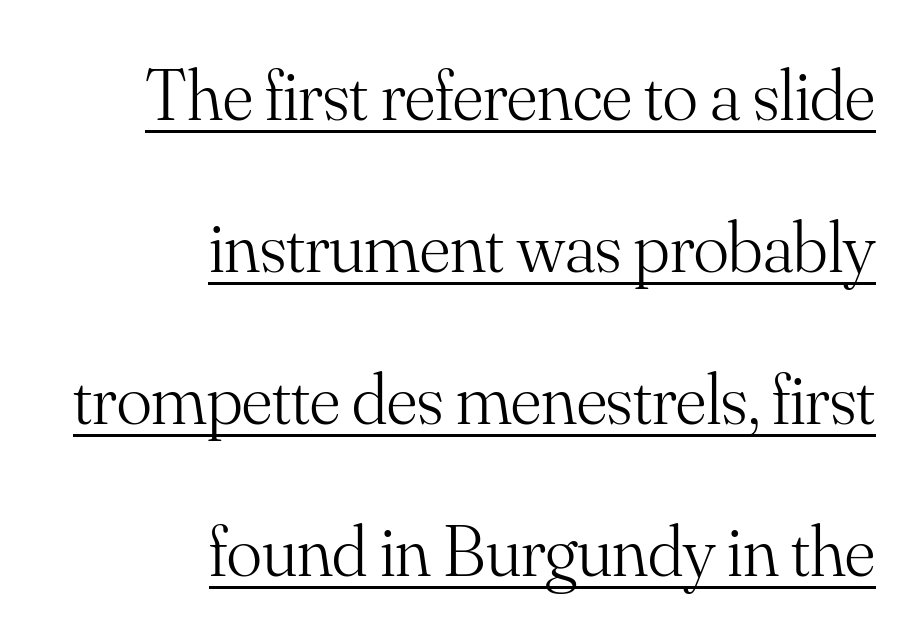
{"serif": "yes", "italic": "no", "bold": "no", "weight": "light", "width": "normal", "stroke_contrast": "medium", "x_height": "small", "monospaced": "no", "underline": "yes", "align": "right", "line_spacing": "loose", "line_spacing_ratio": 2.08, "letter_spacing": "normal", "letter_spacing_em": 0.0, "glyph_px": 73}
